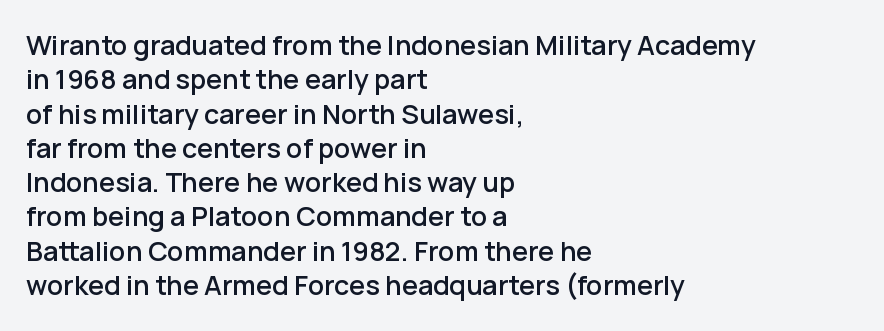
Do the letters lean? They stand straight. Lines of text with bare space underneath. The passage shown stacks its lines at a standard gap. Casual observation: everything's shoved over to the left.
